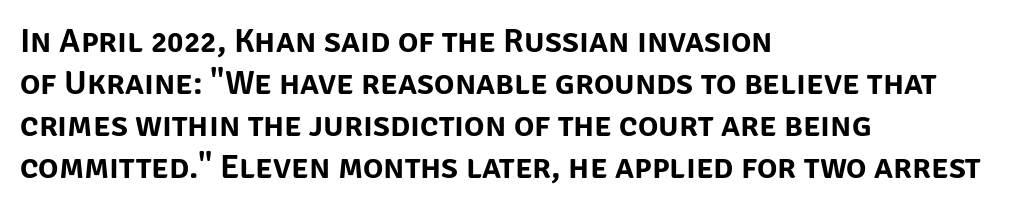
The rag falls on the right side of this text block. The letters sit at their default tracking, neither squeezed nor spread. If you drew a line through each stem, it would be perfectly vertical. Character widths vary here, with narrow letters taking less room than wide ones. Nothing sits at the stroke ends, so this counts as sans-serif. Bare-footed words on every line.
